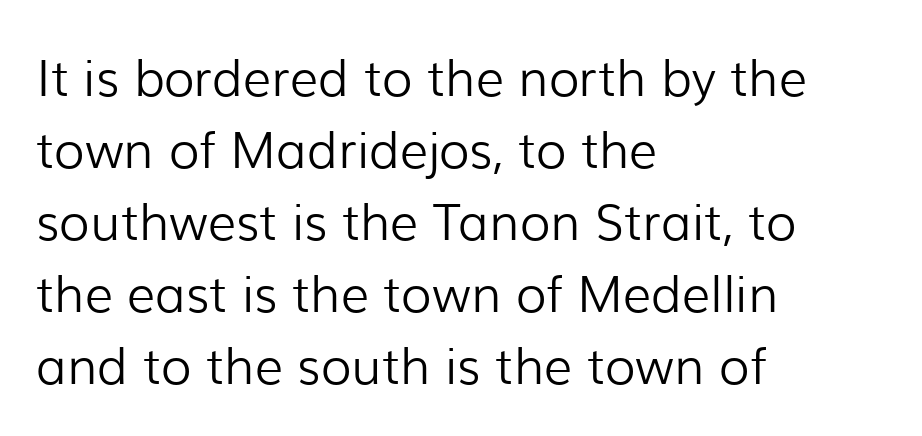
Any mark beneath the type? The region is blank. Heft: none added — not bold. No feet cap the strokes, marking this as sans-serif type. Does the leading feel generous? No, just average. The compositor pushed each line to the left boundary. You could call the tracking neutral — neither tight nor loose.
